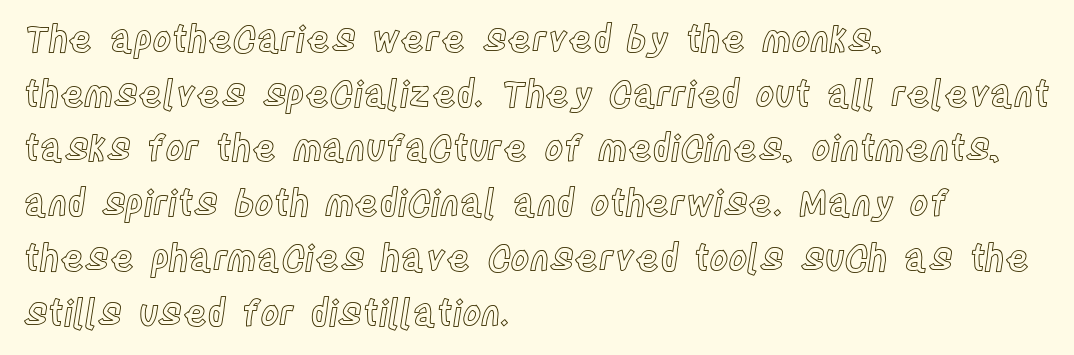
{"width": "condensed", "x_height": "large", "monospaced": "no", "underline": "no", "align": "left", "line_spacing": "normal", "line_spacing_ratio": 1.52, "letter_spacing": "normal", "letter_spacing_em": 0.0, "glyph_px": 36}
